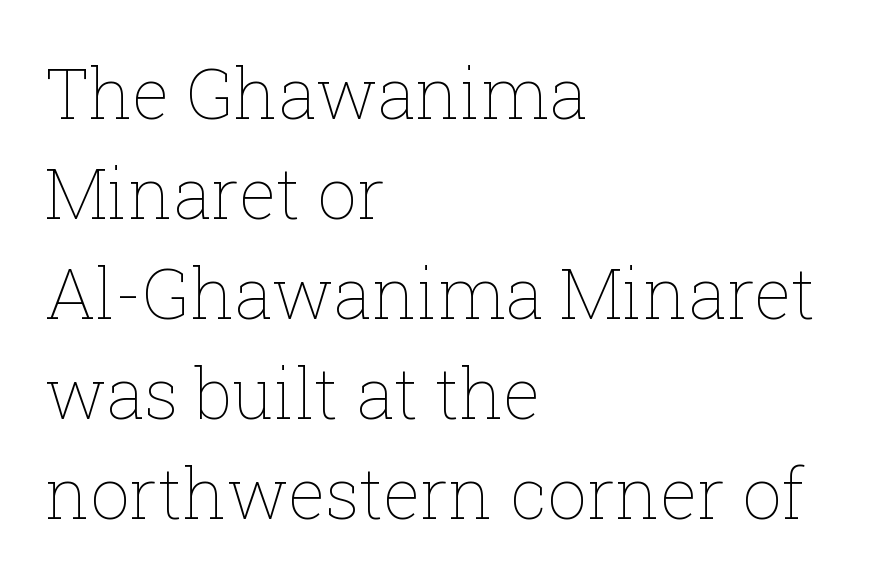
The image shows 70 px thin type, upright; set left-aligned, normal line spacing (1.43x), normal letter spacing, not underlined; low stroke contrast and a medium x-height.
